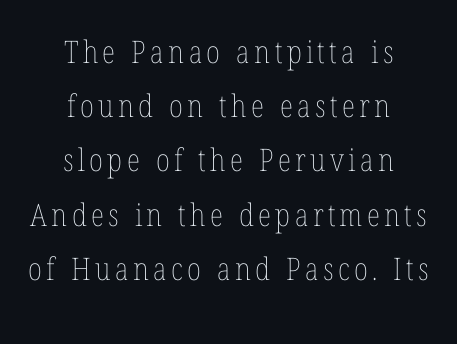
{"italic": "no", "bold": "no", "weight": "thin", "width": "condensed", "stroke_contrast": "low", "x_height": "medium", "monospaced": "no", "underline": "no", "align": "center", "line_spacing_ratio": 1.75, "glyph_px": 31}
